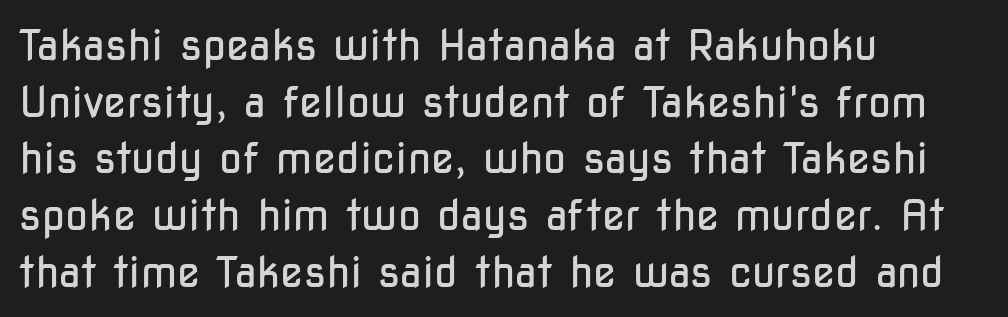
{"serif": "no", "italic": "no", "bold": "no", "weight": "regular", "width": "condensed", "stroke_contrast": "low", "x_height": "medium", "monospaced": "no", "underline": "no", "align": "left", "line_spacing": "normal", "line_spacing_ratio": 1.35, "letter_spacing": "normal", "letter_spacing_em": 0.0, "glyph_px": 42}
